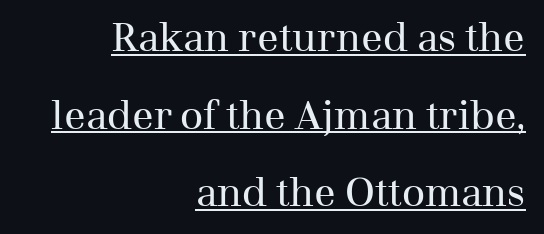
The image shows 40 px regular-weight serif type, upright; set right-aligned, loose line spacing (1.94x), normal letter spacing, underlined; medium stroke contrast and a medium x-height.
